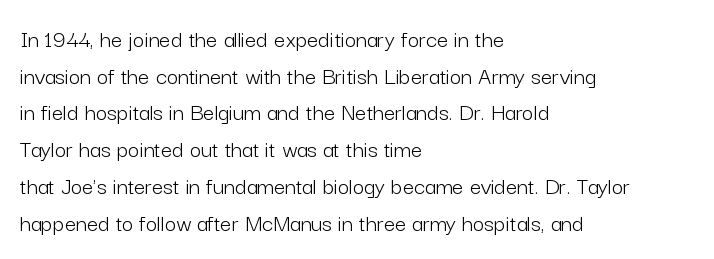
The image shows 25 px text type, upright; set left-aligned, normal line spacing (1.47x), normal letter spacing, not underlined.
